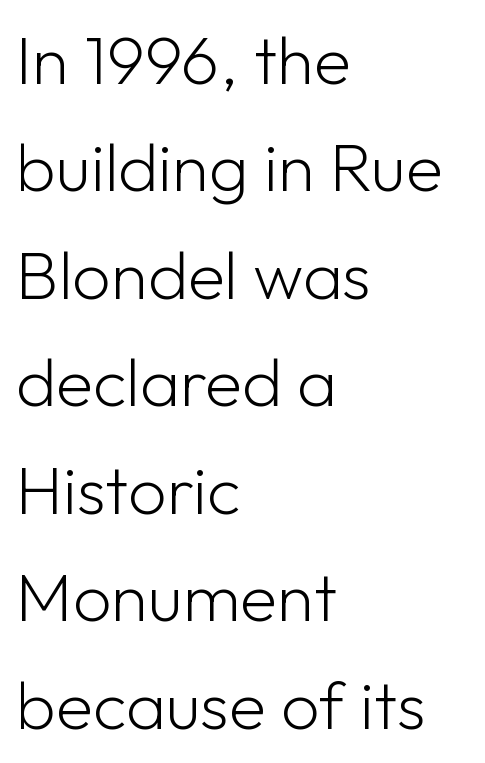
The image shows 68 px light sans-serif type, upright; set left-aligned, normal line spacing (1.58x), normal letter spacing, not underlined; low stroke contrast and a medium x-height.
